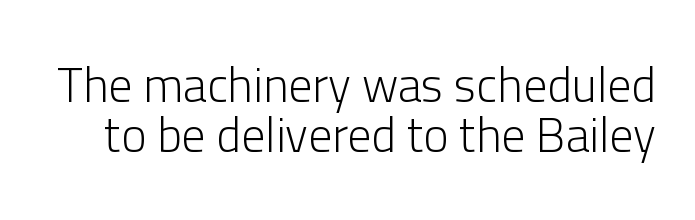
Q: Is the text bold? A: No.
Q: Is the text italic (slanted)? A: No, it is upright.
Q: Is the typeface a serif or a sans-serif typeface? A: Sans-serif.
Q: Is the text underlined? A: No.
Q: Is the spacing between letters normal or unusually wide? A: Normal.
Q: Is the spacing between lines tight, normal or loose? A: Tight.
Q: Width (condensed, normal, or wide)? A: Normal.
Q: Stroke contrast? A: Low.
Q: x-height? A: Medium.
Q: Monospaced? A: No.
